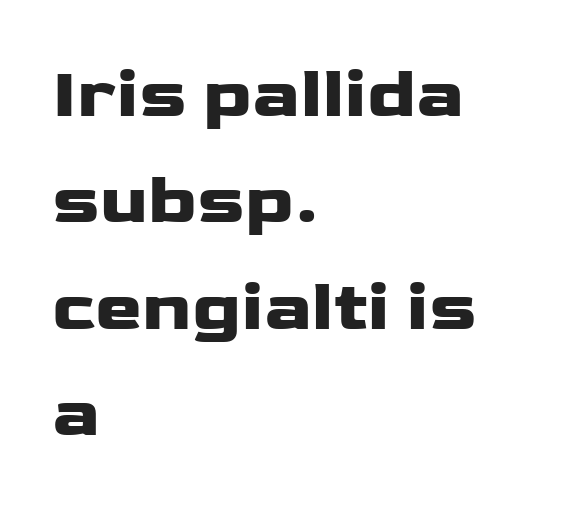
The image shows 71 px heavy, wide sans-serif type, upright; set left-aligned, normal line spacing (1.5x), normal letter spacing, not underlined; low stroke contrast and a medium x-height.
